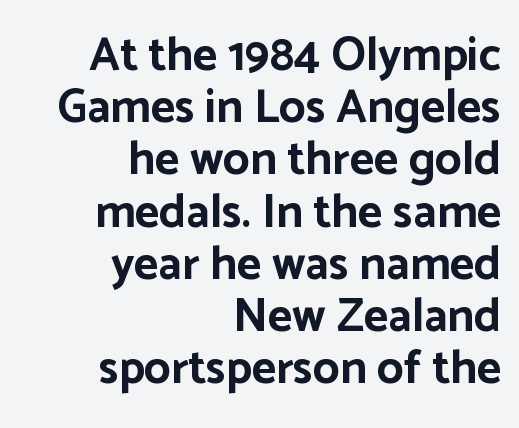
These lines huddle together more closely than default settings would place them. Rendered with straight, roman letterforms. In terms of weight, the rendering is a true, heavy bold. Does the type have serifs? No, each stem ends abruptly. Look at the tracking — it's just the regular setting, nothing added.
